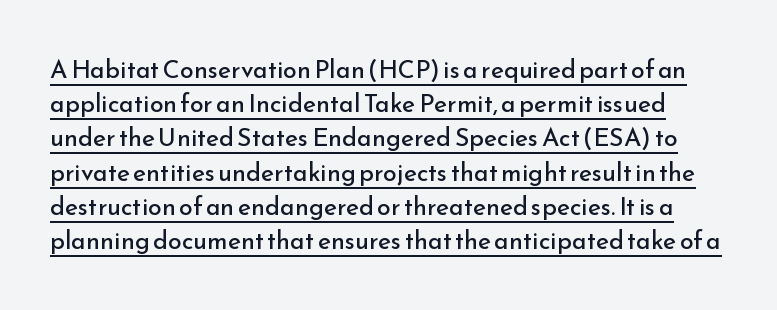
Q: Is the text bold? A: No.
Q: Is the text italic (slanted)? A: No, it is upright.
Q: Is the text underlined? A: Yes.
Q: Is the spacing between letters normal or unusually wide? A: Normal.
Q: Is the spacing between lines tight, normal or loose? A: Normal.
